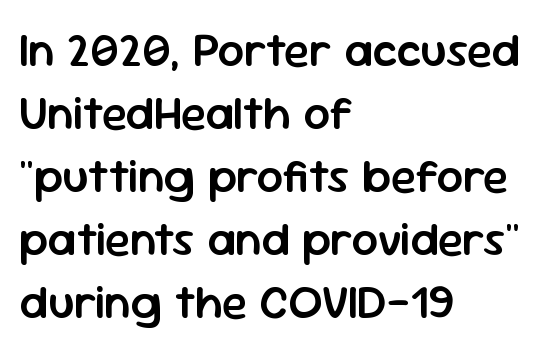
Q: Is the text bold? A: Semi-bold.
Q: Is the text italic (slanted)? A: No, it is upright.
Q: Is the typeface a serif or a sans-serif typeface? A: Sans-serif.
Q: Is the text underlined? A: No.
Q: How is the paragraph aligned? A: Left-aligned.
Q: Is the spacing between letters normal or unusually wide? A: Normal.
Q: Is the spacing between lines tight, normal or loose? A: Normal.
Q: Width (condensed, normal, or wide)? A: Normal.
Q: Stroke contrast? A: Low.
Q: x-height? A: Medium.
Q: Monospaced? A: No.
